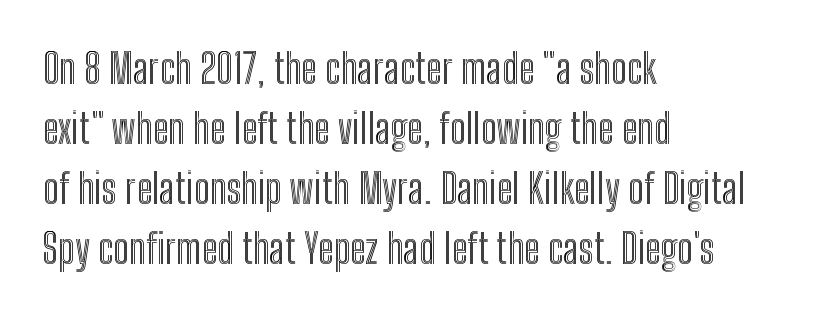
The image shows 41 px condensed type, upright; set left-aligned, normal line spacing (1.46x), normal letter spacing, not underlined; a medium x-height.
